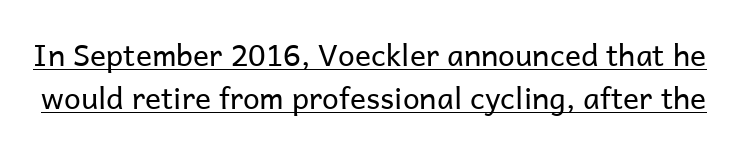
Whoever set this chose a conventional vertical rhythm. Descenders here cross a horizontal rule under the line. Weight: not bold — regular or lighter. Does the lettering tilt? It doesn't — this is upright. Spacing verdict: proportional, widths tailored to each character.
